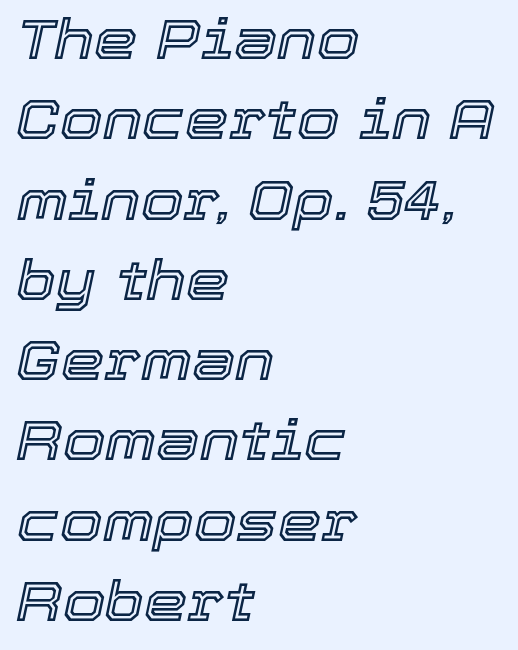
Q: Is the text italic (slanted)? A: Yes, it leans right by about 12 degrees.
Q: Is the text underlined? A: No.
Q: How is the paragraph aligned? A: Left-aligned.
Q: Is the spacing between letters normal or unusually wide? A: Normal.
Q: Is the spacing between lines tight, normal or loose? A: Normal.
Q: Width (condensed, normal, or wide)? A: Normal.
Q: x-height? A: Medium.
Q: Monospaced? A: No.
